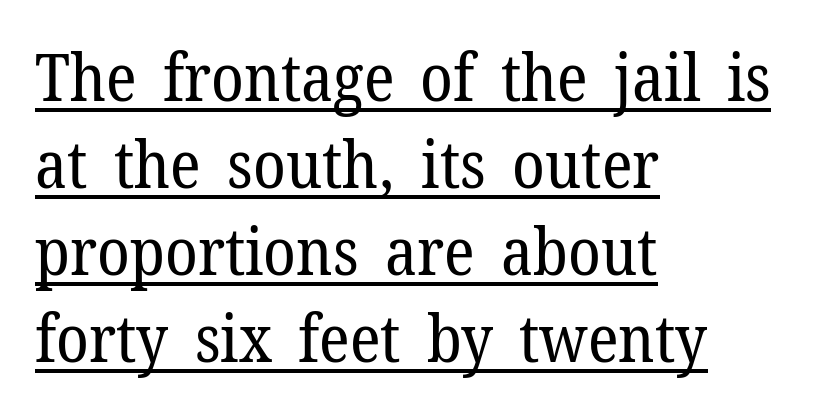
The image shows 66 px regular-weight serif type, upright; set left-aligned, normal line spacing (1.32x), normal letter spacing, underlined; low stroke contrast and a medium x-height.
